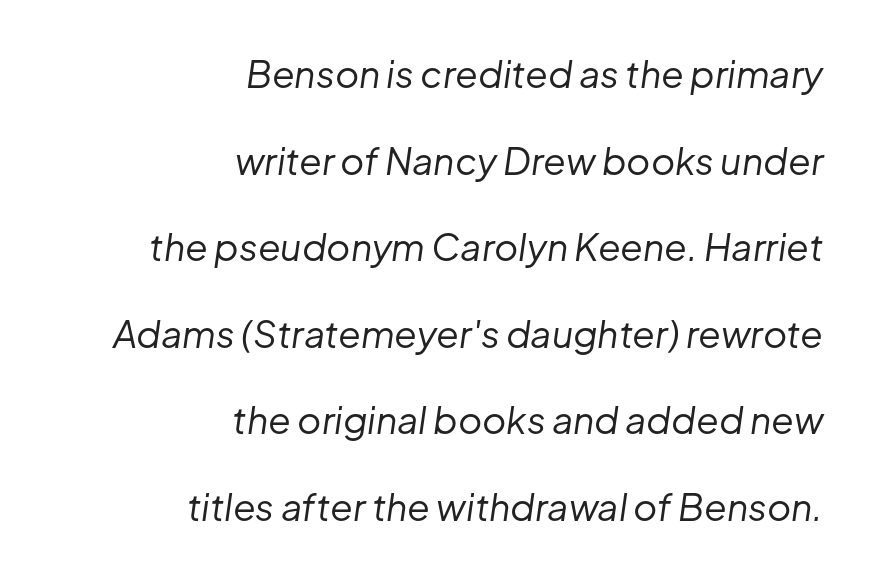
The image shows 37 px regular-weight type, italic (leaning right); set right-aligned, loose line spacing (2.34x), normal letter spacing, not underlined; low stroke contrast and a medium x-height.
